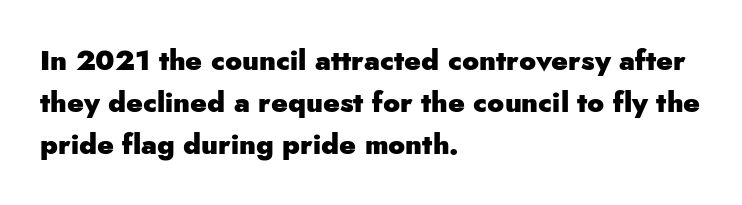
Q: Is the text bold? A: Yes.
Q: Is the text italic (slanted)? A: No, it is upright.
Q: Is the typeface a serif or a sans-serif typeface? A: Sans-serif.
Q: Is the text underlined? A: No.
Q: How is the paragraph aligned? A: Left-aligned.
Q: Is the spacing between letters normal or unusually wide? A: Normal.
Q: Is the spacing between lines tight, normal or loose? A: Normal.
Q: Width (condensed, normal, or wide)? A: Normal.
Q: Stroke contrast? A: Low.
Q: x-height? A: Small.
Q: Monospaced? A: No.
